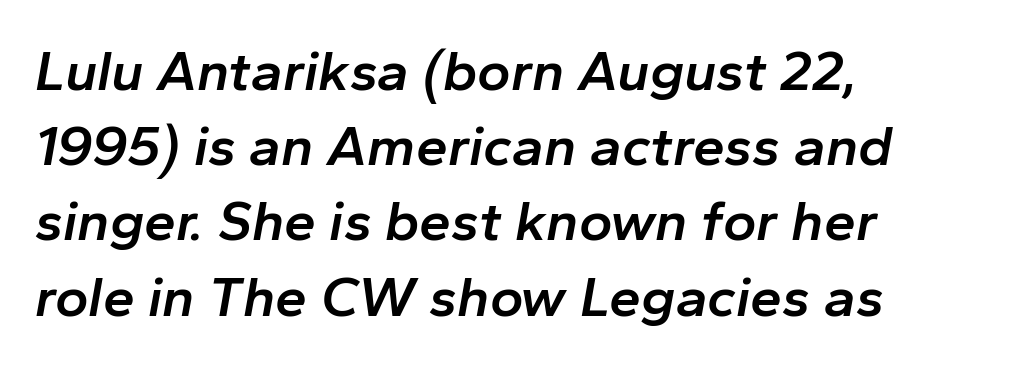
The line-height multiplier appears to be the usual default. It's the slanting kind of type. Each glyph is drawn with semibold strokes, heavier than normal yet not fully bold. Bare-footed words on every line.
